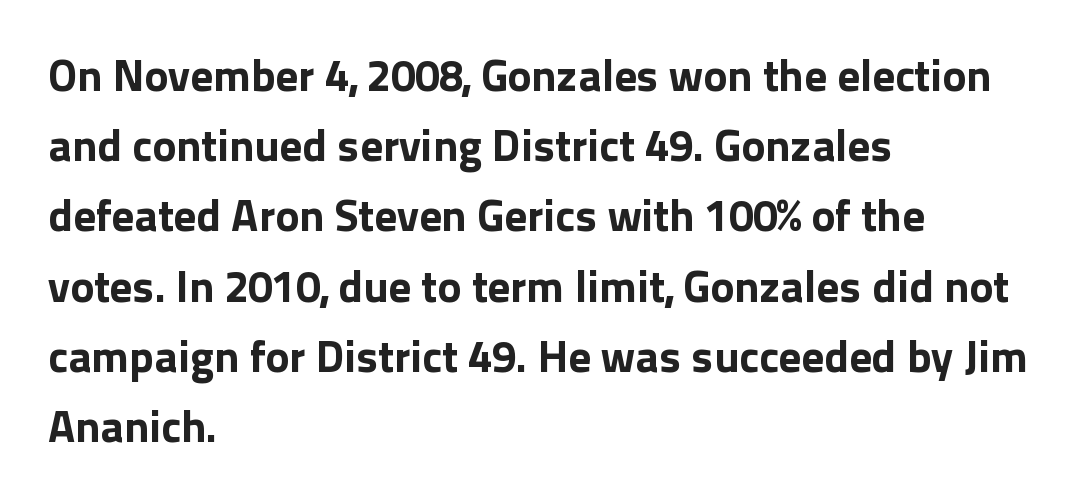
Is this a fixed-width face? No — the glyphs have proportional, varying widths. Is the block centered? No — it sits flush against the left margin. Descenders are the only things crossing below the line. The characters look thick and weighty, a clear bold. Ascenders rise straight up at ninety degrees.
